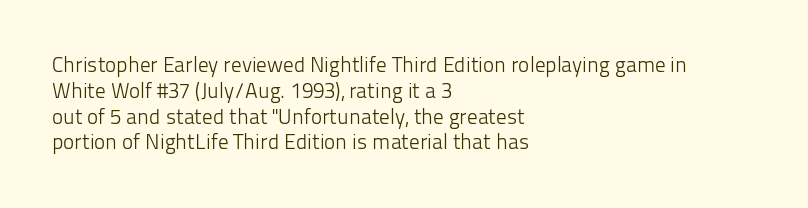
The image shows 21 px text type, upright; set left-aligned, line spacing 1.23x, normal letter spacing, not underlined.
